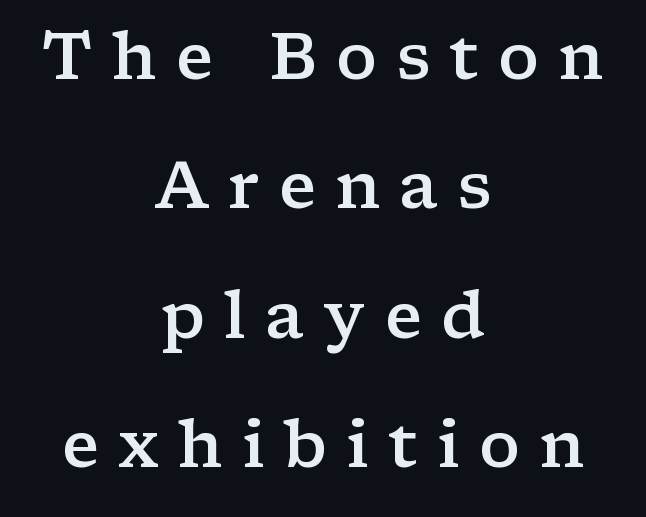
{"serif": "yes", "italic": "no", "bold": "semi", "weight": "semibold", "width": "wide", "stroke_contrast": "low", "x_height": "medium", "monospaced": "no", "underline": "no", "align": "center", "line_spacing": "loose", "line_spacing_ratio": 1.99, "letter_spacing": "wide", "letter_spacing_em": 0.29, "glyph_px": 65}
